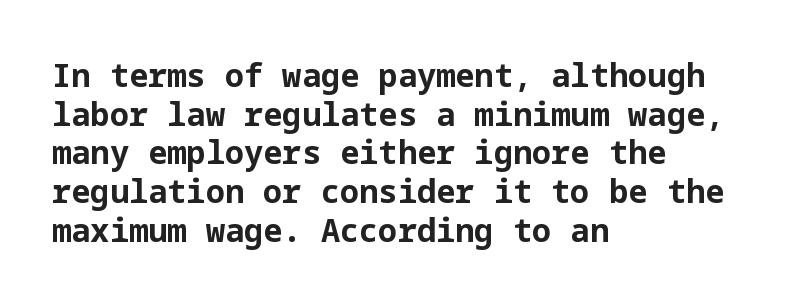
Ascenders rise straight up at ninety degrees. The rag falls on the right side of this text block. Each letter's strokes conclude bluntly, with no projecting serifs. Set as a true bold cut, around the 700 mark. Clear beneath every line of the passage.
